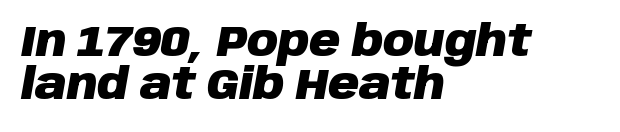
The image shows 43 px heavy type, italic (leaning right); set left-aligned, tight line spacing (1.01x), normal letter spacing, not underlined; low stroke contrast and a large x-height.
